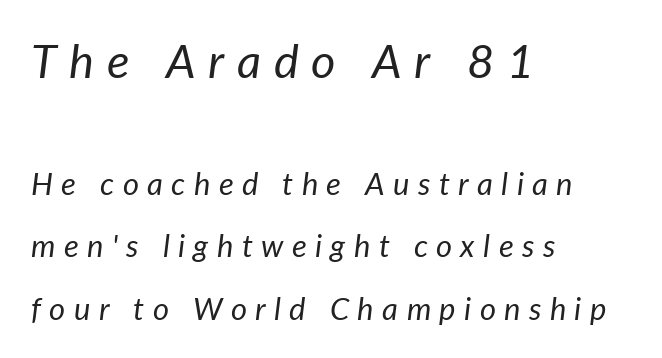
{"italic": "yes", "lean": "right", "slant_degrees": 7, "bold": "no", "weight": "regular", "width": "normal", "stroke_contrast": "low", "x_height": "medium", "monospaced": "no", "underline": "no", "align": "left", "line_spacing": "loose", "line_spacing_ratio": 2.02, "letter_spacing": "wide", "letter_spacing_em": 0.27, "larger_block": "first", "size_ratio": 1.52, "glyph_px": 47}
